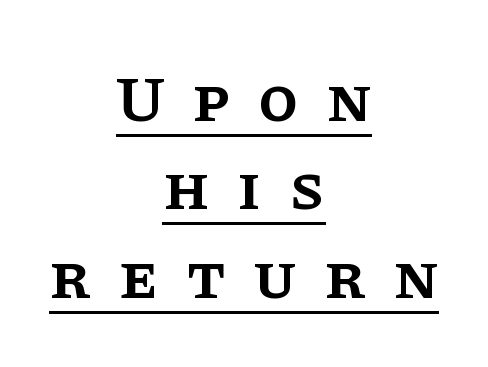
The image shows 65 px semibold serif type, upright; set centered, normal line spacing (1.36x), unusually wide letter spacing (+0.43 em), underlined; low stroke contrast and a large x-height.
